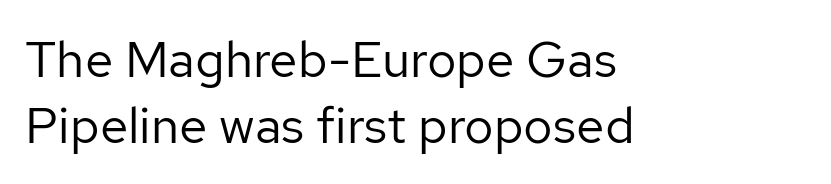
The type sits square on the baseline with zero lean. Nobody drew a line under any word here. Reading down the column, the eye jumps a familiar distance to each next line. Does the copy run flush right? No — it runs flush left. Weight class: somewhere from thin through regular.
